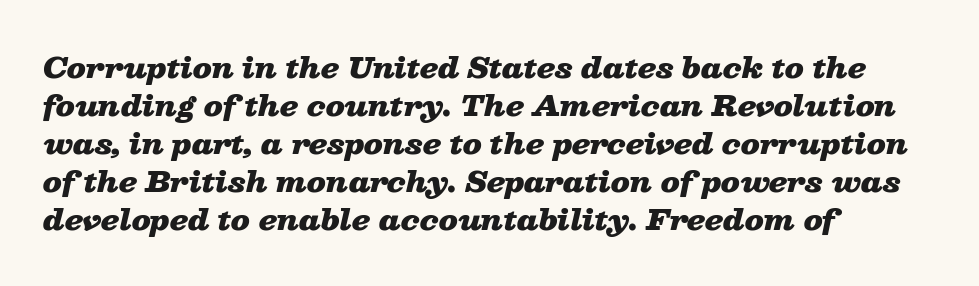
Q: Is the text bold? A: Yes.
Q: Is the text italic (slanted)? A: Yes, it leans right by about 13 degrees.
Q: Is the text underlined? A: No.
Q: How is the paragraph aligned? A: Left-aligned.
Q: Is the spacing between letters normal or unusually wide? A: Normal.
Q: Is the spacing between lines tight, normal or loose? A: Normal.
Q: Width (condensed, normal, or wide)? A: Wide.
Q: Stroke contrast? A: Low.
Q: x-height? A: Medium.
Q: Monospaced? A: No.
